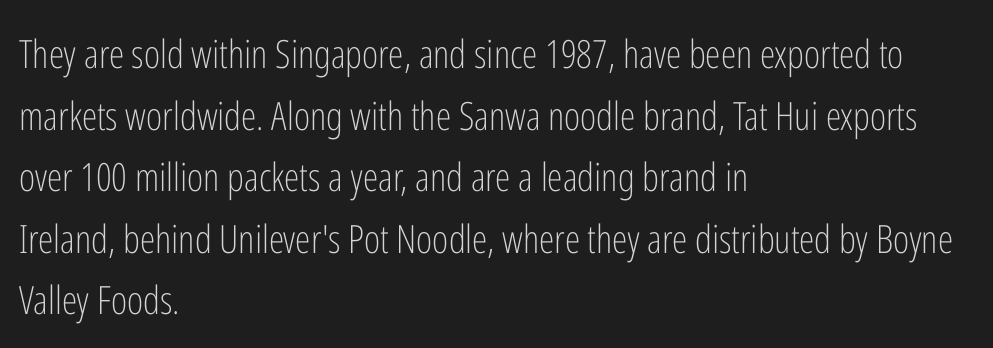
Leftover space on each line is placed entirely after the last word. The specimen omits any rule beneath the text block's lines. Line spacing here is normal. No italicization has been applied; the sample stays upright. The letterforms sit shoulder to shoulder at normal distance. Character widths vary here, with narrow letters taking less room than wide ones.
